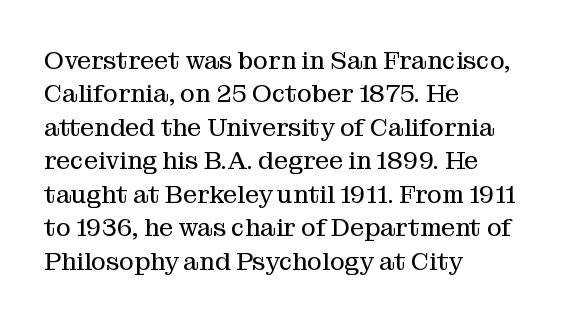
Notice how the stems are strictly vertical — no italics here. Clear beneath every line of the passage. Compared with typical paragraphs, the rows here are spaced about the same. The letters look calm and open, with moderate or lighter stems. Spacing between characters is what you'd get straight out of the box.
